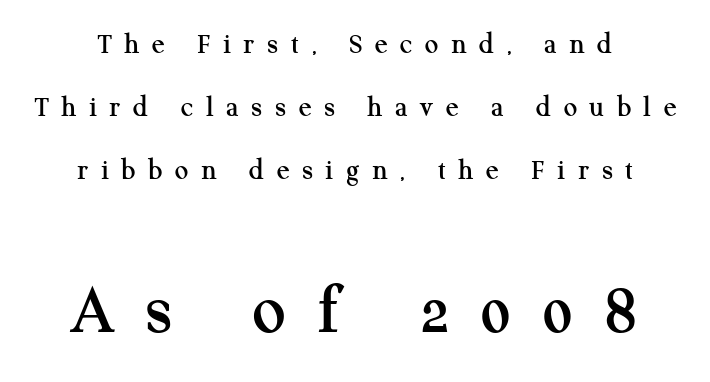
Q: Is the text italic (slanted)? A: No, it is upright.
Q: Is the typeface a serif or a sans-serif typeface? A: Serif.
Q: Is the text underlined? A: No.
Q: Is the spacing between letters normal or unusually wide? A: Unusually wide.
Q: Is the spacing between lines tight, normal or loose? A: Loose.
Q: Which block of text is set in a larger size, the first (top) or the second (bottom)? A: The second (bottom) one.
Q: Width (condensed, normal, or wide)? A: Normal.
Q: Stroke contrast? A: Medium.
Q: x-height? A: Medium.
Q: Monospaced? A: No.
